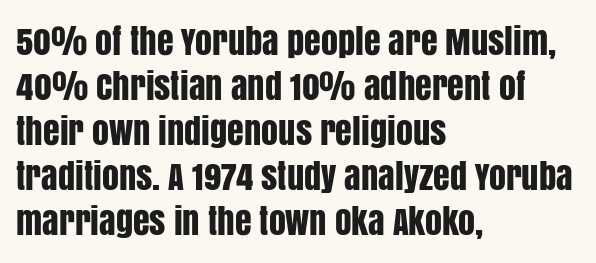
The image shows 34 px condensed sans-serif type, upright; set left-aligned, normal line spacing (1.32x), normal letter spacing, not underlined; low stroke contrast and a large x-height.
